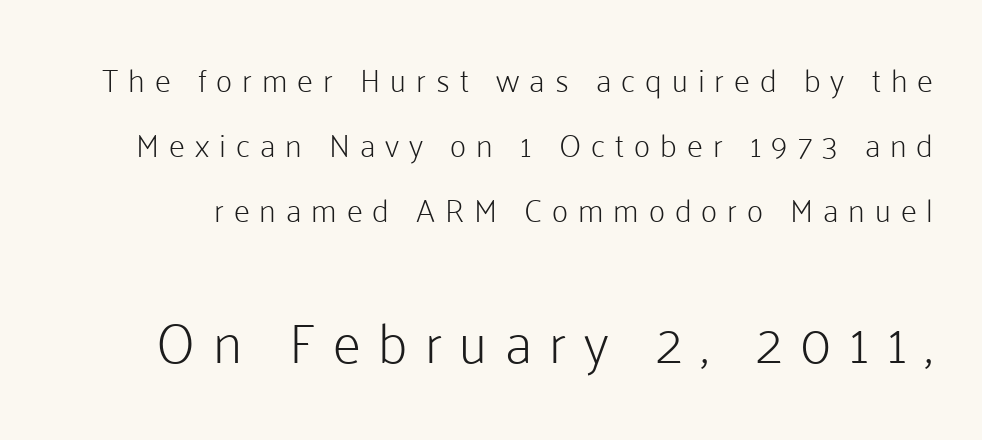
Q: Is the text bold? A: No.
Q: Is the text italic (slanted)? A: No, it is upright.
Q: Is the typeface a serif or a sans-serif typeface? A: Sans-serif.
Q: Is the text underlined? A: No.
Q: Is the spacing between letters normal or unusually wide? A: Unusually wide.
Q: Is the spacing between lines tight, normal or loose? A: Loose.
Q: Which block of text is set in a larger size, the first (top) or the second (bottom)? A: The second (bottom) one.
Q: Width (condensed, normal, or wide)? A: Normal.
Q: Stroke contrast? A: Low.
Q: x-height? A: Medium.
Q: Monospaced? A: No.
